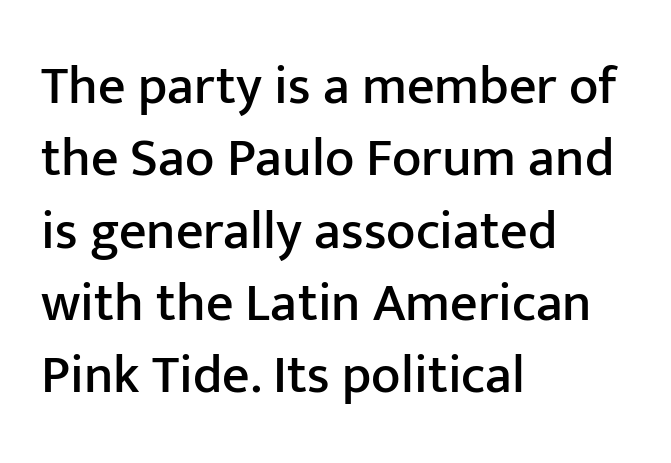
Q: Is the text italic (slanted)? A: No, it is upright.
Q: Is the typeface a serif or a sans-serif typeface? A: Sans-serif.
Q: Is the text underlined? A: No.
Q: How is the paragraph aligned? A: Left-aligned.
Q: Is the spacing between letters normal or unusually wide? A: Normal.
Q: Is the spacing between lines tight, normal or loose? A: Normal.
Q: Width (condensed, normal, or wide)? A: Normal.
Q: Stroke contrast? A: Low.
Q: x-height? A: Medium.
Q: Monospaced? A: No.
